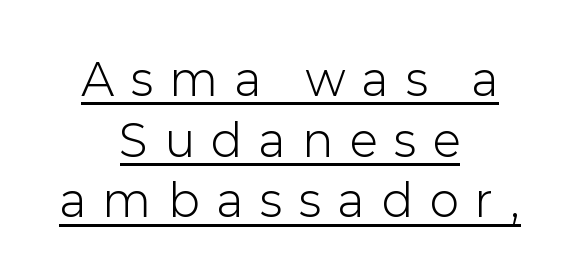
Q: Is the text bold? A: No.
Q: Is the text italic (slanted)? A: No, it is upright.
Q: Is the typeface a serif or a sans-serif typeface? A: Sans-serif.
Q: Is the text underlined? A: Yes.
Q: How is the paragraph aligned? A: Centered.
Q: Is the spacing between letters normal or unusually wide? A: Unusually wide.
Q: Is the spacing between lines tight, normal or loose? A: Normal.
Q: Width (condensed, normal, or wide)? A: Normal.
Q: Stroke contrast? A: Low.
Q: x-height? A: Medium.
Q: Monospaced? A: No.
